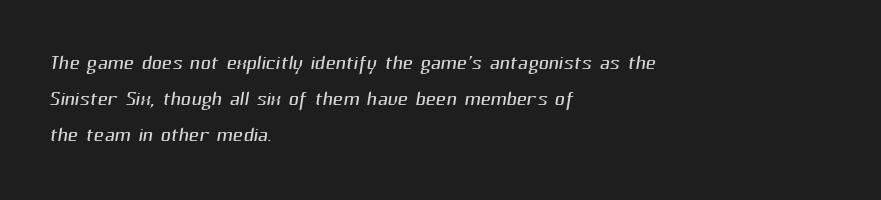
Q: Is the text bold? A: No.
Q: Is the typeface a serif or a sans-serif typeface? A: Sans-serif.
Q: Is the text underlined? A: No.
Q: How is the paragraph aligned? A: Left-aligned.
Q: Is the spacing between letters normal or unusually wide? A: Normal.
Q: Is the spacing between lines tight, normal or loose? A: Normal.
Q: Width (condensed, normal, or wide)? A: Normal.
Q: Stroke contrast? A: Medium.
Q: x-height? A: Medium.
Q: Monospaced? A: No.
